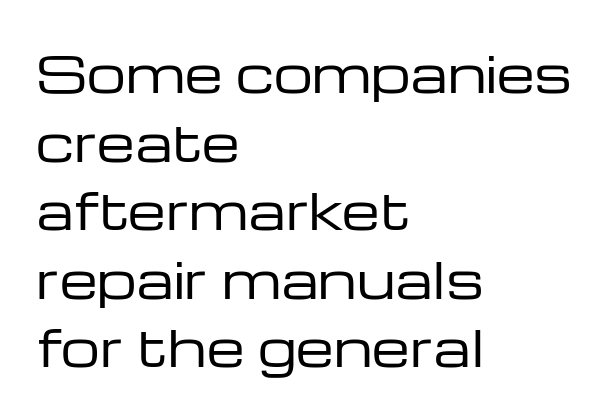
The image shows 49 px regular-weight, wide sans-serif type, upright; set left-aligned, normal line spacing (1.4x), normal letter spacing, not underlined; low stroke contrast and a medium x-height.
